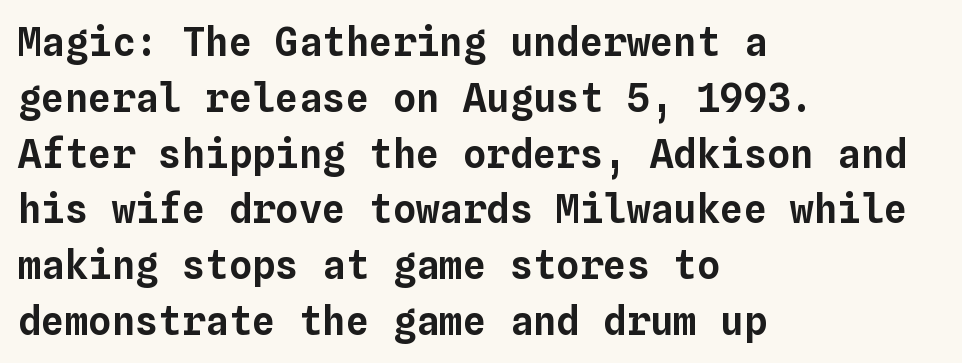
The image shows 39 px text type, upright, monospaced; set left-aligned, normal line spacing (1.43x), normal letter spacing, not underlined; low stroke contrast and a medium x-height.
